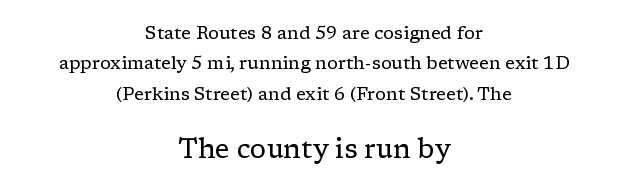
The image shows 27 px text type, upright; set centered, normal line spacing (1.69x), normal letter spacing, not underlined; the second (bottom) block is 1.5x larger.
